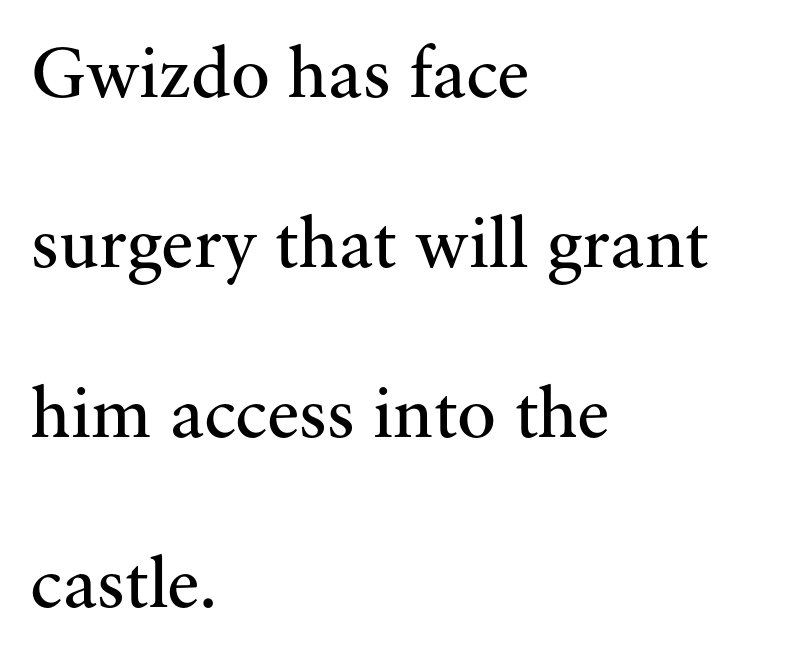
Q: Is the text bold? A: No.
Q: Is the text italic (slanted)? A: No, it is upright.
Q: Is the typeface a serif or a sans-serif typeface? A: Serif.
Q: Is the text underlined? A: No.
Q: How is the paragraph aligned? A: Left-aligned.
Q: Is the spacing between letters normal or unusually wide? A: Normal.
Q: Is the spacing between lines tight, normal or loose? A: Loose.
Q: Width (condensed, normal, or wide)? A: Normal.
Q: Stroke contrast? A: Medium.
Q: x-height? A: Small.
Q: Monospaced? A: No.
